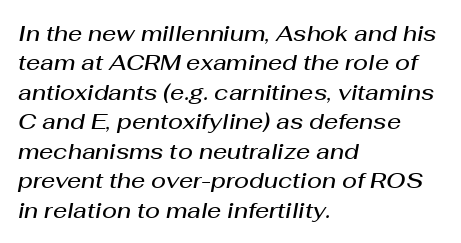
These lines are set flush left with a ragged right edge. Words float on clear page, feet unadorned. The letters sit at their default tracking, neither squeezed nor spread. Moderately thickened strokes mark this as semibold type.
